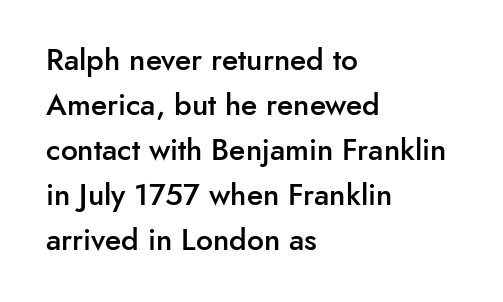
The image shows 30 px semibold sans-serif type, upright; set left-aligned, normal line spacing (1.5x), normal letter spacing, not underlined; low stroke contrast and a small x-height.
